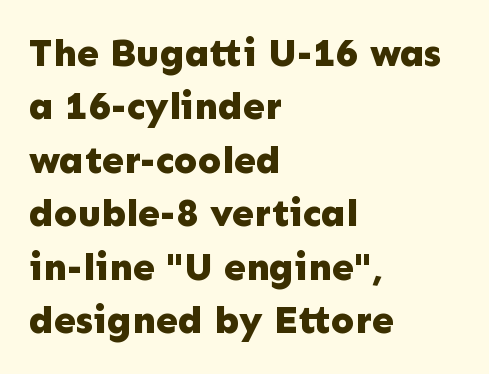
Q: Is the text bold? A: Yes.
Q: Is the text italic (slanted)? A: No, it is upright.
Q: Is the typeface a serif or a sans-serif typeface? A: Sans-serif.
Q: Is the text underlined? A: No.
Q: How is the paragraph aligned? A: Left-aligned.
Q: Is the spacing between letters normal or unusually wide? A: Normal.
Q: Is the spacing between lines tight, normal or loose? A: Normal.
Q: Width (condensed, normal, or wide)? A: Normal.
Q: Stroke contrast? A: Low.
Q: x-height? A: Medium.
Q: Monospaced? A: No.
